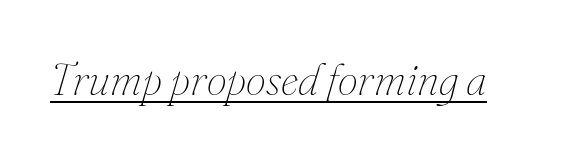
This rendering leaves character spacing at its baseline value. Yep, that's italic — everything's leaning. Stems and bowls with no extra thickness — not bold. Descenders here cross a horizontal rule under the line. Think of a printed novel: that variable character pitch is what you see here.
